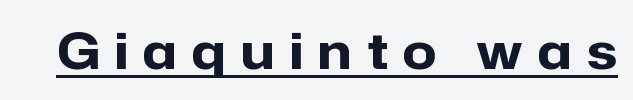
The image shows 49 px heavy sans-serif type, upright; set unusually wide letter spacing (+0.31 em), underlined; low stroke contrast and a medium x-height.
